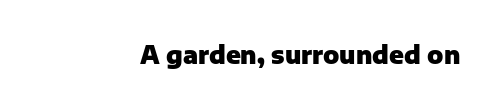
{"italic": "no", "bold": "yes", "underline": "no", "letter_spacing": "normal", "letter_spacing_em": 0.0, "glyph_px": 24}
